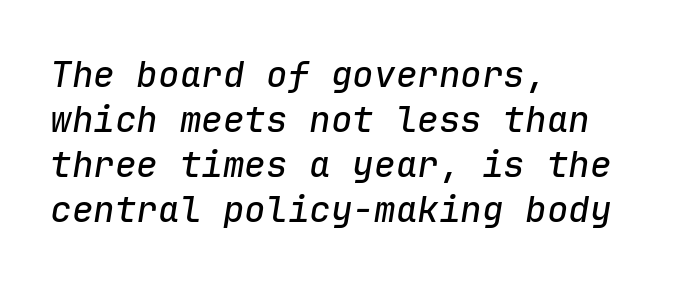
{"italic": "yes", "lean": "right", "slant_degrees": 9, "width": "normal", "stroke_contrast": "low", "x_height": "medium", "monospaced": "yes", "underline": "no", "align": "left", "line_spacing": "normal", "line_spacing_ratio": 1.25, "letter_spacing": "normal", "letter_spacing_em": 0.0, "glyph_px": 36}
